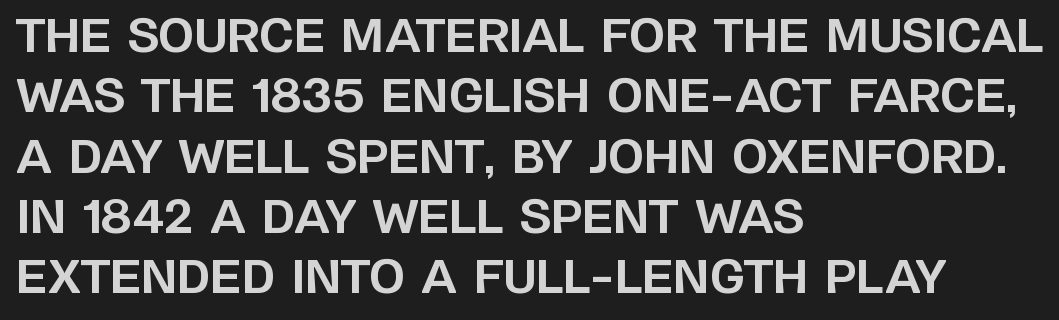
These lines carry a lot of weight — the face is fully bold. The zone under the glyphs is completely vacant. Leftover space on each line is placed entirely after the last word. Leading matches the norm, producing a regular column. This sample uses a sans-serif face.
